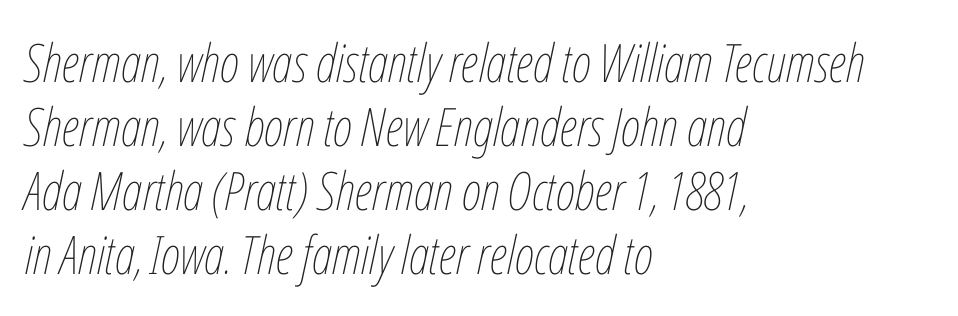
The space beneath each line is pristine and unruled. Think of a printed novel: that variable character pitch is what you see here. The typesetter chose a ragged-right arrangement here. Stroke mass is kept to a normal reading level or below. The lettering tilts uniformly, giving the passage an italic look. Does extra space separate the letters? No, they use regular spacing.
